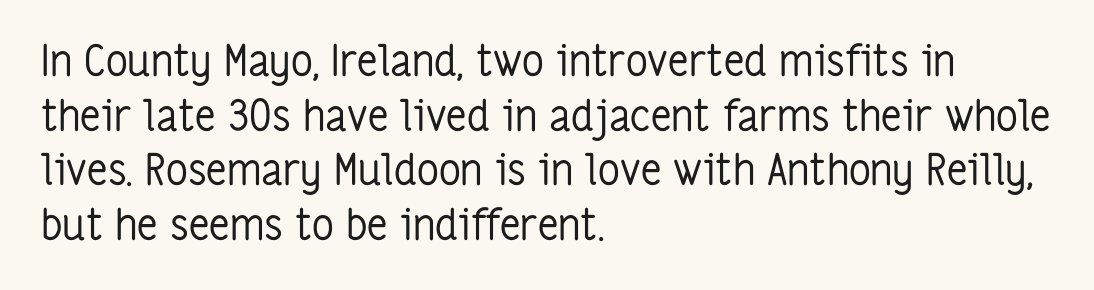
No feet cap the strokes, marking this as sans-serif type. The words here are not underlined. Students, note that the glyphs here touch the page at normal intervals. A typesetter would call this proportional, since set widths differ per character. A classic flush-left, rag-right setting is used for this passage.
